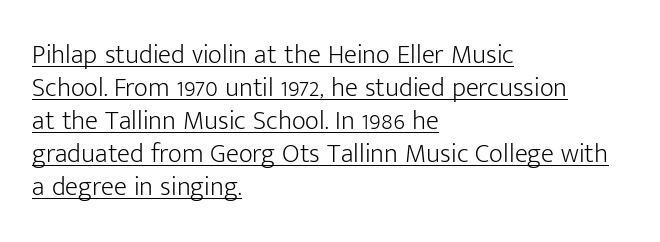
If you drew a line through each stem, it would be perfectly vertical. Spacing between characters is what you'd get straight out of the box. This reads as an unemphasized weight, regular at the heaviest. The paragraph shown leans on its left margin. The glyphs are accompanied by a horizontal stroke just below them.
